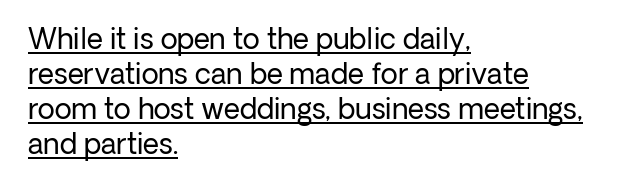
{"serif": "no", "italic": "no", "bold": "no", "weight": "regular", "width": "normal", "stroke_contrast": "low", "x_height": "medium", "monospaced": "no", "underline": "yes", "align": "left", "line_spacing": "normal", "line_spacing_ratio": 1.25, "letter_spacing": "normal", "letter_spacing_em": 0.0, "glyph_px": 28}
